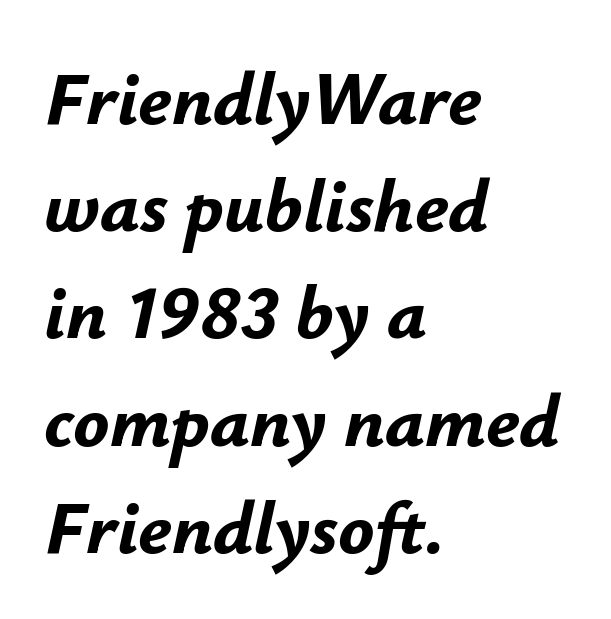
{"italic": "yes", "lean": "right", "slant_degrees": 12, "bold": "yes", "weight": "bold", "width": "normal", "stroke_contrast": "low", "x_height": "small", "monospaced": "no", "underline": "no", "align": "left", "line_spacing": "normal", "line_spacing_ratio": 1.43, "letter_spacing": "normal", "letter_spacing_em": 0.0, "glyph_px": 75}
